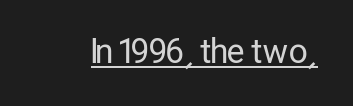
Nope, no serifs anywhere on these letters. There is no visible air inserted between adjacent glyphs. Emphasis is given by a line drawn under the lettering. A typesetter would call this proportional, since set widths differ per character.
